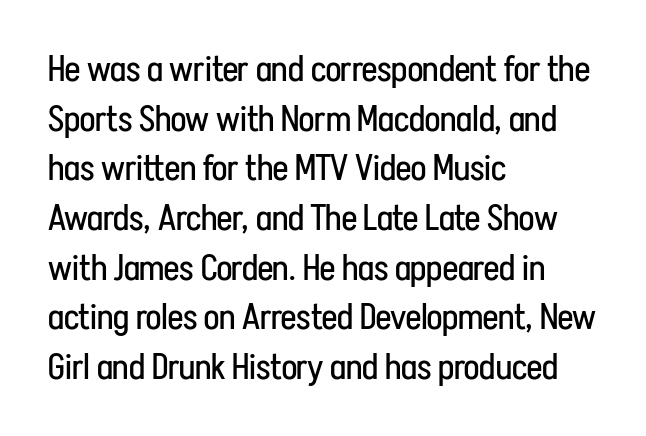
Q: Is the text bold? A: No.
Q: Is the text italic (slanted)? A: No, it is upright.
Q: Is the typeface a serif or a sans-serif typeface? A: Sans-serif.
Q: Is the text underlined? A: No.
Q: How is the paragraph aligned? A: Left-aligned.
Q: Is the spacing between letters normal or unusually wide? A: Normal.
Q: Is the spacing between lines tight, normal or loose? A: Normal.
Q: Width (condensed, normal, or wide)? A: Condensed.
Q: Stroke contrast? A: Low.
Q: x-height? A: Medium.
Q: Monospaced? A: No.
